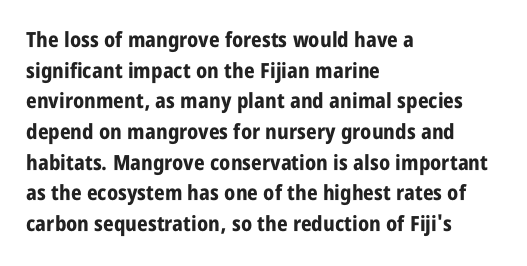
Q: Is the text bold? A: Yes.
Q: Is the text italic (slanted)? A: No, it is upright.
Q: Is the text underlined? A: No.
Q: How is the paragraph aligned? A: Left-aligned.
Q: Is the spacing between letters normal or unusually wide? A: Normal.
Q: Is the spacing between lines tight, normal or loose? A: Normal.
